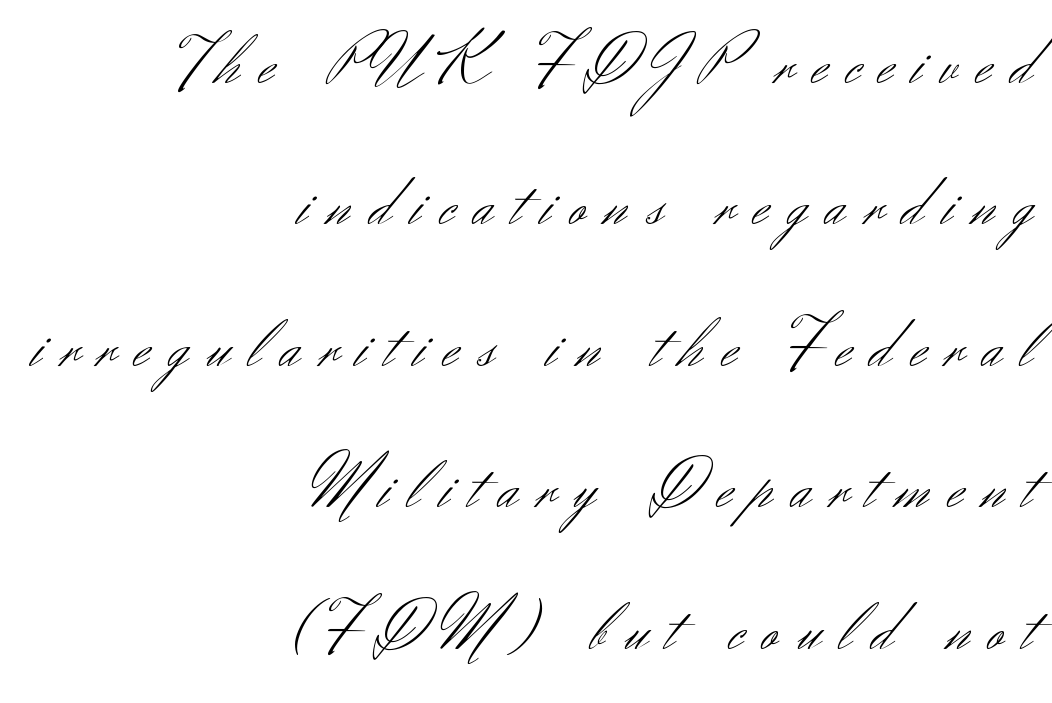
The image shows 68 px light sans-serif type; set right-aligned, loose line spacing (2.08x), unusually wide letter spacing (+0.28 em), not underlined; medium stroke contrast and a small x-height.
